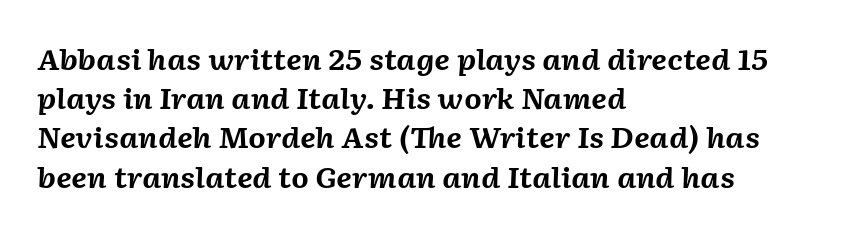
Caption: multi-line text, flush left, ragged right. Strokes here are thick enough to call this a true bold. You could call the tracking neutral — neither tight nor loose. Each letter keeps its own natural width here, so spacing adapts to shape.
